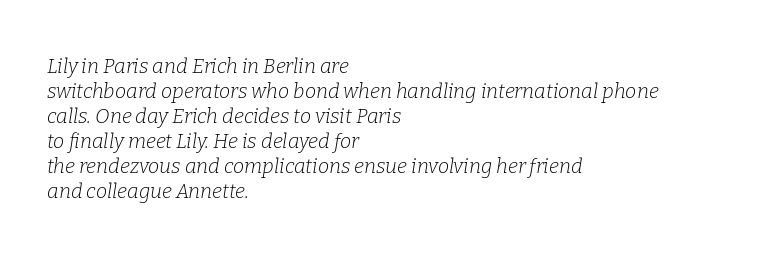
{"italic": "yes", "lean": "right", "slant_degrees": 9, "bold": "no", "underline": "no", "align": "left", "line_spacing": "normal", "line_spacing_ratio": 1.25, "letter_spacing": "normal", "letter_spacing_em": 0.0, "glyph_px": 20}
